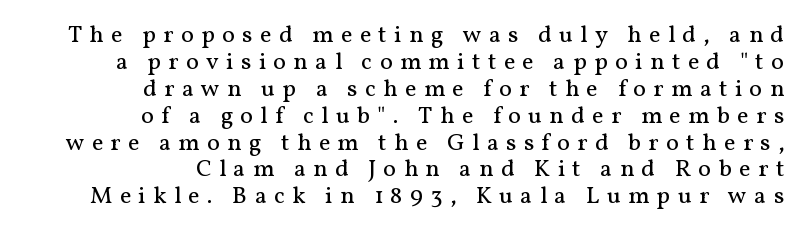
Reading down the column, the eye jumps only a short way to each next line. Tracking here is generous; glyphs stand well apart from one another. Plain, unruled lines of type. One-word summary of the alignment: right.
